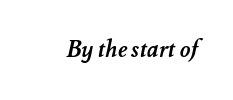
Compared with typical body copy, the letter spacing here is the same. A bare baseline throughout the passage. Chunky letters — that's bold for sure.
